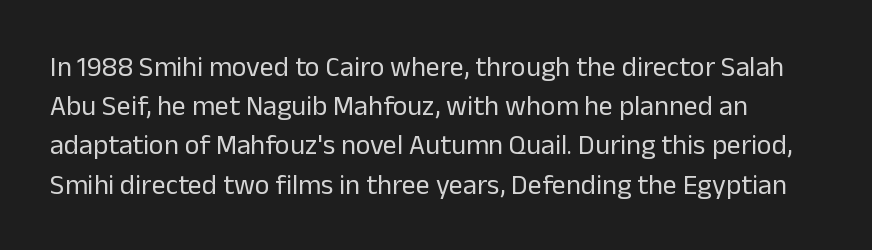
Q: Is the text bold? A: No.
Q: Is the text italic (slanted)? A: No, it is upright.
Q: Is the typeface a serif or a sans-serif typeface? A: Sans-serif.
Q: Is the text underlined? A: No.
Q: Is the spacing between letters normal or unusually wide? A: Normal.
Q: Is the spacing between lines tight, normal or loose? A: Normal.
Q: Width (condensed, normal, or wide)? A: Normal.
Q: Stroke contrast? A: Low.
Q: x-height? A: Medium.
Q: Monospaced? A: No.
